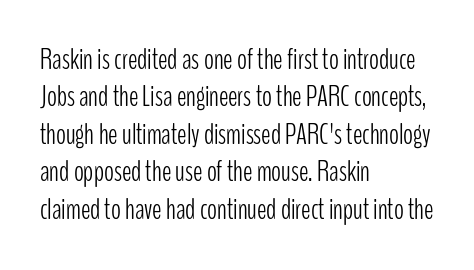
Q: Is the text bold? A: No.
Q: Is the text italic (slanted)? A: No, it is upright.
Q: Is the typeface a serif or a sans-serif typeface? A: Sans-serif.
Q: Is the text underlined? A: No.
Q: How is the paragraph aligned? A: Left-aligned.
Q: Is the spacing between letters normal or unusually wide? A: Normal.
Q: Is the spacing between lines tight, normal or loose? A: Normal.
Q: Width (condensed, normal, or wide)? A: Condensed.
Q: Stroke contrast? A: Low.
Q: x-height? A: Medium.
Q: Monospaced? A: No.
